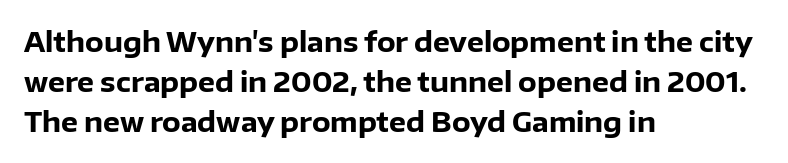
Q: Is the text bold? A: Yes.
Q: Is the text italic (slanted)? A: No, it is upright.
Q: Is the text underlined? A: No.
Q: How is the paragraph aligned? A: Left-aligned.
Q: Is the spacing between letters normal or unusually wide? A: Normal.
Q: Is the spacing between lines tight, normal or loose? A: Normal.
